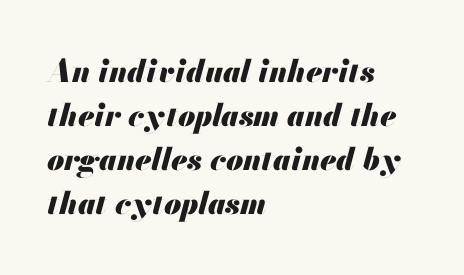
Q: Is the text bold? A: Yes.
Q: Is the text italic (slanted)? A: Yes, it leans right by about 13 degrees.
Q: Is the text underlined? A: No.
Q: How is the paragraph aligned? A: Left-aligned.
Q: Is the spacing between letters normal or unusually wide? A: Normal.
Q: Is the spacing between lines tight, normal or loose? A: Normal.
Q: Width (condensed, normal, or wide)? A: Normal.
Q: Stroke contrast? A: Medium.
Q: x-height? A: Small.
Q: Monospaced? A: No.
